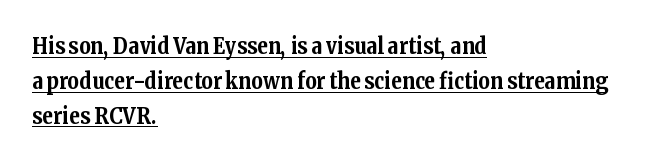
The image shows 22 px bold type, upright; set left-aligned, normal line spacing (1.59x), normal letter spacing, underlined.
